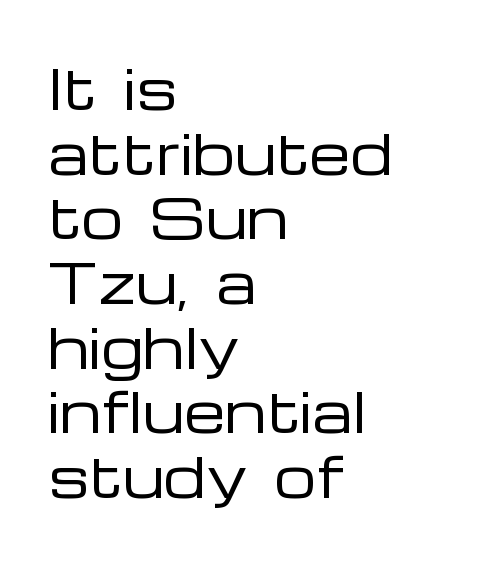
{"serif": "no", "italic": "no", "bold": "no", "weight": "regular", "width": "wide", "stroke_contrast": "low", "x_height": "medium", "monospaced": "no", "underline": "no", "align": "left", "line_spacing_ratio": 1.22, "letter_spacing": "normal", "letter_spacing_em": 0.0, "glyph_px": 53}
